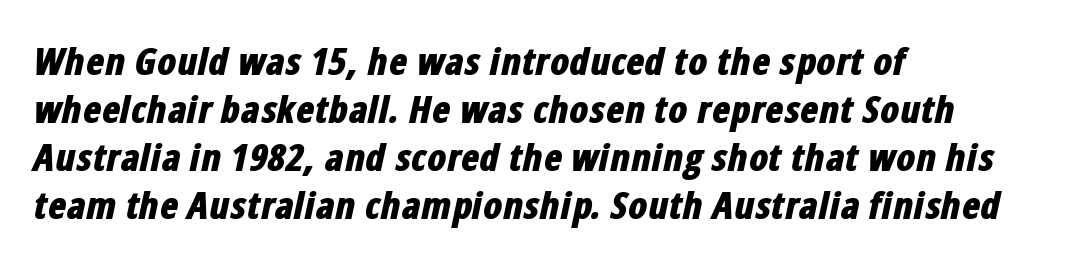
{"italic": "yes", "lean": "right", "slant_degrees": 12, "bold": "yes", "weight": "bold", "width": "condensed", "stroke_contrast": "low", "x_height": "medium", "monospaced": "no", "underline": "no", "align": "left", "line_spacing": "normal", "line_spacing_ratio": 1.26, "letter_spacing": "normal", "letter_spacing_em": 0.0, "glyph_px": 38}
